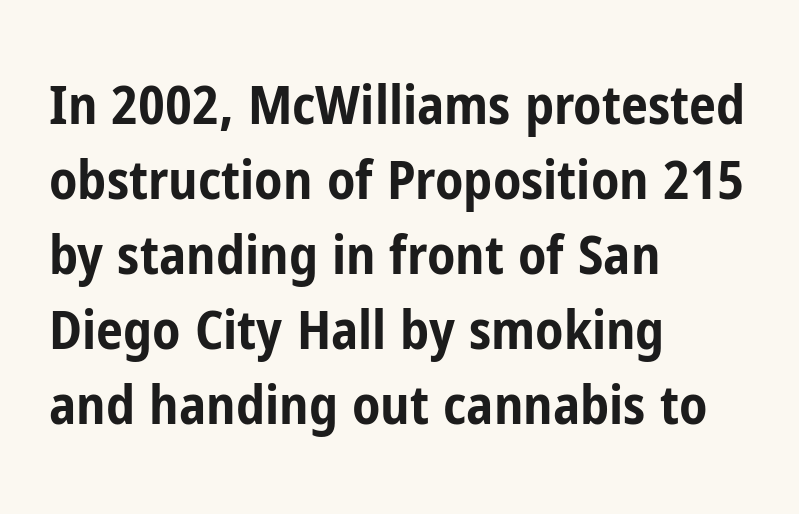
{"serif": "no", "italic": "no", "bold": "yes", "weight": "bold", "width": "condensed", "stroke_contrast": "low", "x_height": "medium", "monospaced": "no", "underline": "no", "align": "left", "line_spacing": "normal", "line_spacing_ratio": 1.39, "letter_spacing": "normal", "letter_spacing_em": 0.0, "glyph_px": 54}
